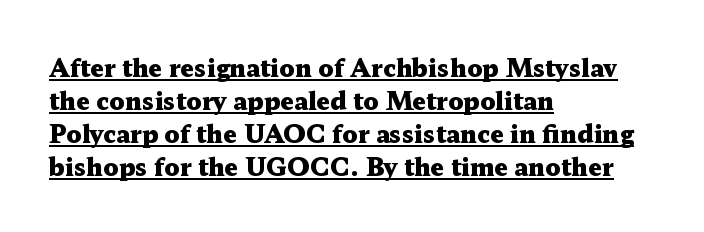
Q: Is the text bold? A: Yes.
Q: Is the text italic (slanted)? A: No, it is upright.
Q: Is the text underlined? A: Yes.
Q: How is the paragraph aligned? A: Left-aligned.
Q: Is the spacing between letters normal or unusually wide? A: Normal.
Q: Is the spacing between lines tight, normal or loose? A: Normal.
